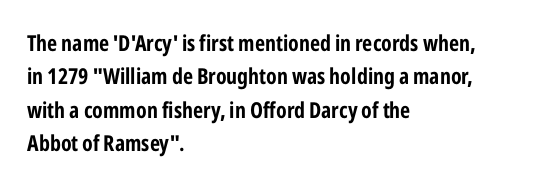
The strip under each line holds only bare page. Between one letter and the next there's only the usual sliver of space. Is there any slant? The stems are plumb. Plenty of ink on the page — the face is bold. Leading matches the norm, producing a regular column.
